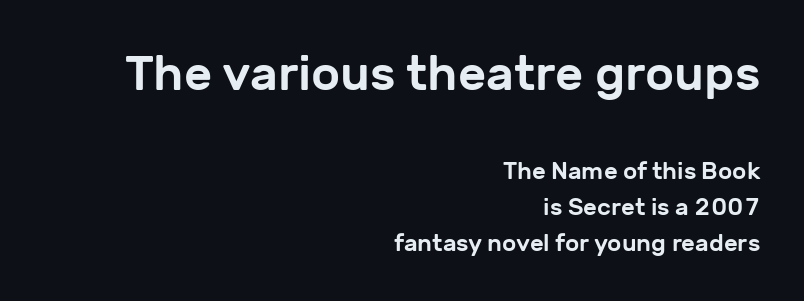
The image shows 49 px sans-serif type, upright; set right-aligned, normal line spacing (1.49x), normal letter spacing, not underlined; the first (top) block is 2.04x larger; low stroke contrast and a medium x-height.
